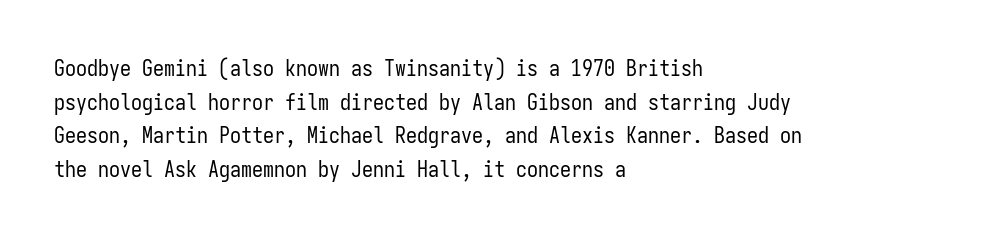
Unbolded letterforms with no extra heft. The letterforms sit shoulder to shoulder at normal distance. Line spacing here is normal. Glance below the letters and you will spot only blank space. Visually the block forms a straight wall on the left and a jagged coastline on the right.
